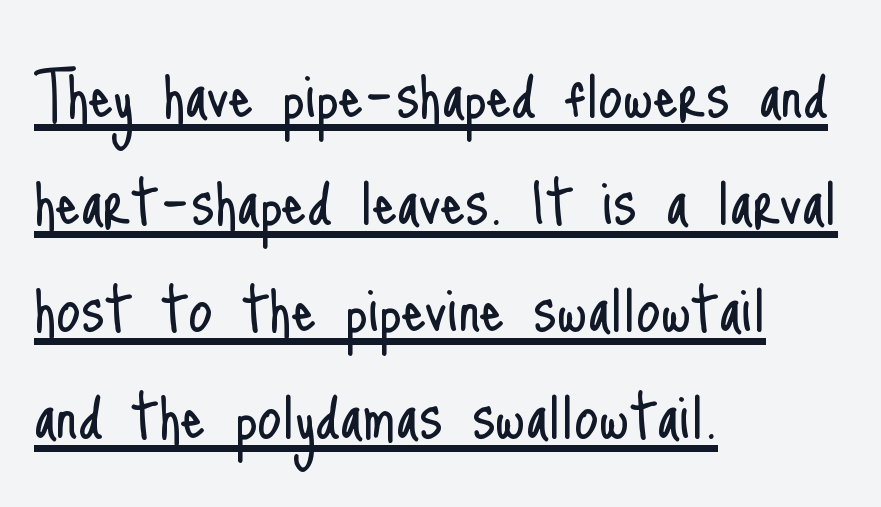
{"serif": "no", "italic": "no", "bold": "no", "weight": "light", "width": "condensed", "stroke_contrast": "low", "x_height": "small", "monospaced": "no", "underline": "yes", "align": "left", "line_spacing": "normal", "line_spacing_ratio": 1.39, "letter_spacing": "normal", "letter_spacing_em": 0.0, "glyph_px": 77}
